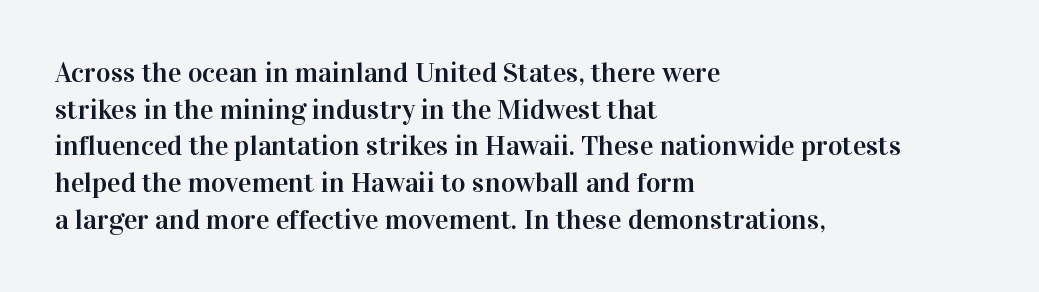
{"serif": "yes", "italic": "no", "width": "normal", "stroke_contrast": "high", "x_height": "medium", "monospaced": "no", "underline": "no", "align": "left", "line_spacing": "normal", "line_spacing_ratio": 1.31, "letter_spacing": "normal", "letter_spacing_em": 0.0, "glyph_px": 28}
